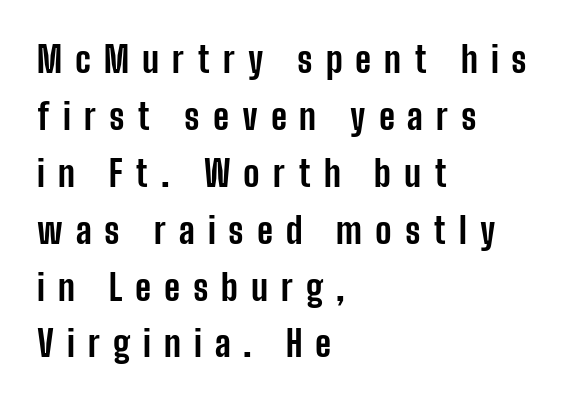
Line spacing here is normal. The ragged edge is on the right, which tells us the setting is flush left. Regarding serifs, this sample does without them. This sample has the flowing, uneven cadence of proportional lettering. Words float on clear page, feet unadorned.
